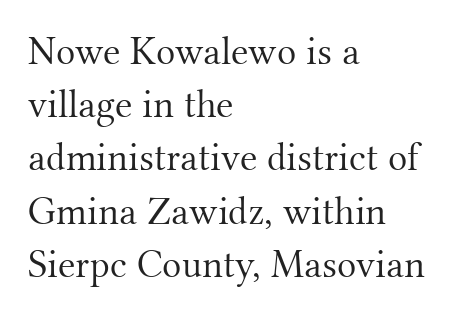
The image shows 40 px light serif type, upright; set left-aligned, normal line spacing (1.33x), normal letter spacing, not underlined; medium stroke contrast and a small x-height.
